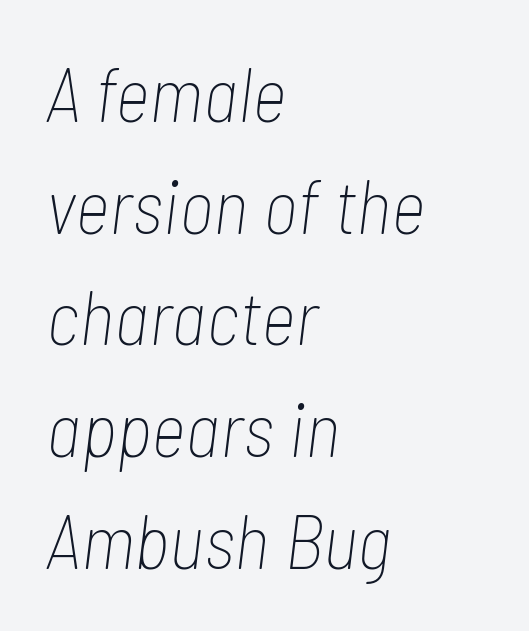
The image shows 76 px thin, condensed type, italic (leaning right); set left-aligned, normal line spacing (1.47x), normal letter spacing, not underlined; low stroke contrast and a medium x-height.
